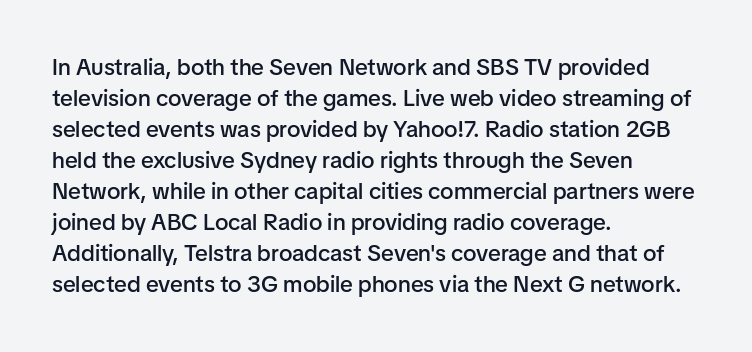
A bare baseline throughout the passage. The gaps between neighbouring characters are ordinary and unremarkable. These lines were composed using upright roman letters. Honestly, the row spacing looks completely unremarkable. In terms of weight, the rendering is demibold, just under bold. The typesetter chose a ragged-right arrangement here.
